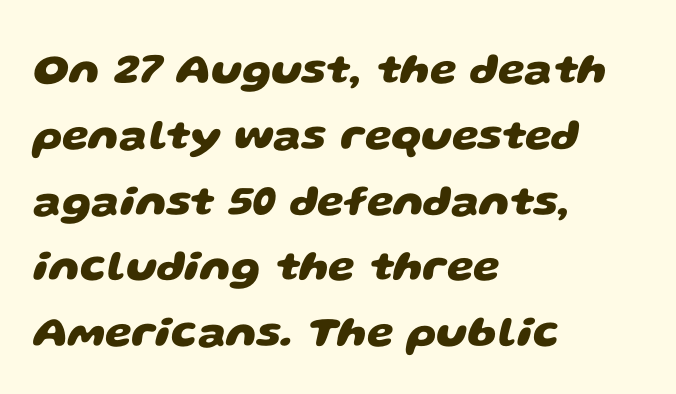
{"serif": "no", "bold": "yes", "weight": "heavy", "width": "wide", "stroke_contrast": "low", "x_height": "large", "monospaced": "no", "underline": "no", "align": "left", "line_spacing": "normal", "line_spacing_ratio": 1.53, "letter_spacing": "normal", "letter_spacing_em": 0.0, "glyph_px": 43}
